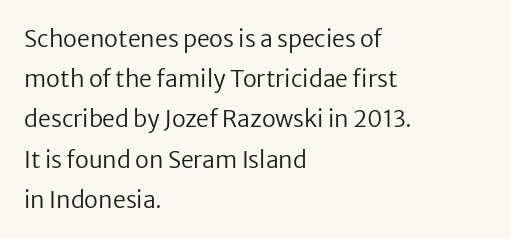
{"italic": "no", "bold": "no", "underline": "no", "align": "left", "line_spacing_ratio": 1.75, "letter_spacing": "normal", "letter_spacing_em": 0.0, "glyph_px": 23}
